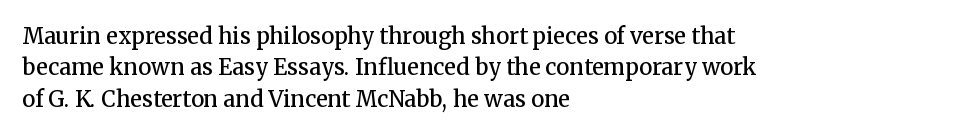
The image shows 22 px text type, upright; set left-aligned, normal line spacing (1.43x), normal letter spacing, not underlined.
